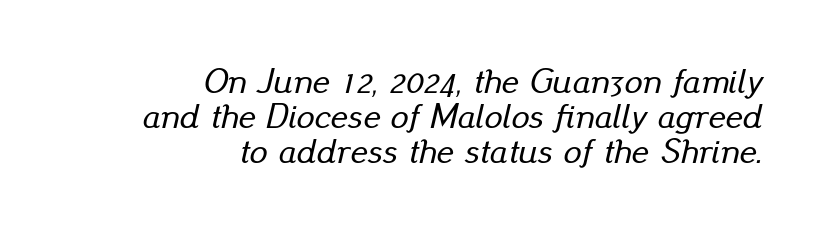
Think of a printed novel: that variable character pitch is what you see here. Leading is clearly below the norm, producing a dense column. Look at the tracking — it's just the regular setting, nothing added. A student would call this right alignment; a typographer would say flush right, rag left. An italicized treatment has been applied to the whole sample. Glance below the letters and you will spot only blank space.
